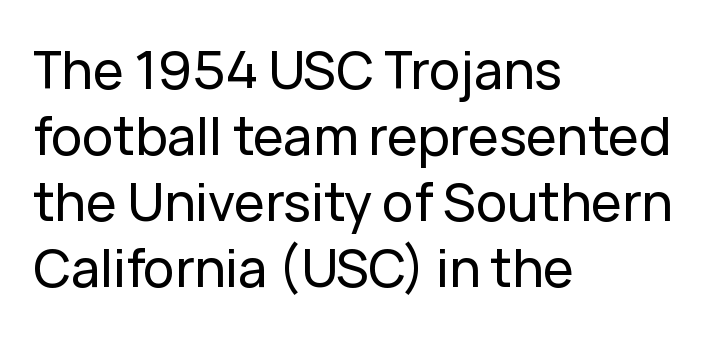
A typesetter would call this proportional, since set widths differ per character. Interline gaps are of average width in this sample. The characters display no serif detailing; their extremities are plain. The face used here is rendered with its standard letterfit.
